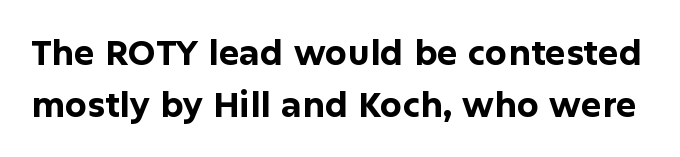
{"serif": "no", "italic": "no", "bold": "yes", "weight": "bold", "width": "normal", "stroke_contrast": "low", "x_height": "medium", "monospaced": "no", "underline": "no", "line_spacing": "normal", "line_spacing_ratio": 1.48, "letter_spacing": "normal", "letter_spacing_em": 0.0, "glyph_px": 35}
